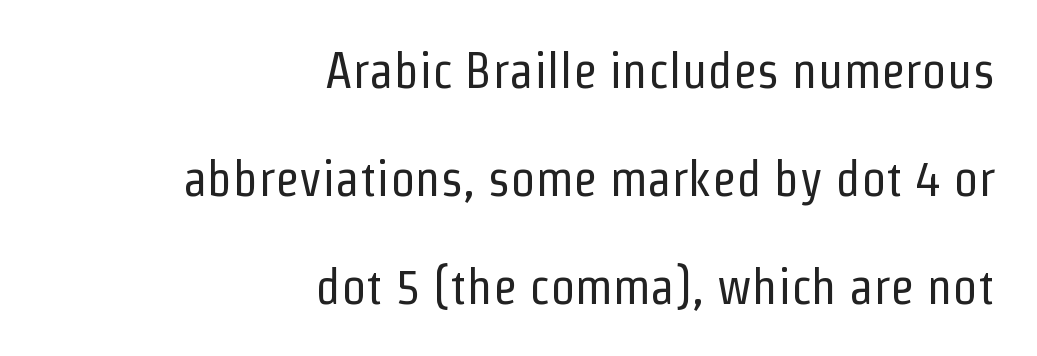
The image shows 50 px regular-weight, condensed sans-serif type, upright; set right-aligned, loose line spacing (2.16x), normal letter spacing, not underlined; low stroke contrast and a medium x-height.
